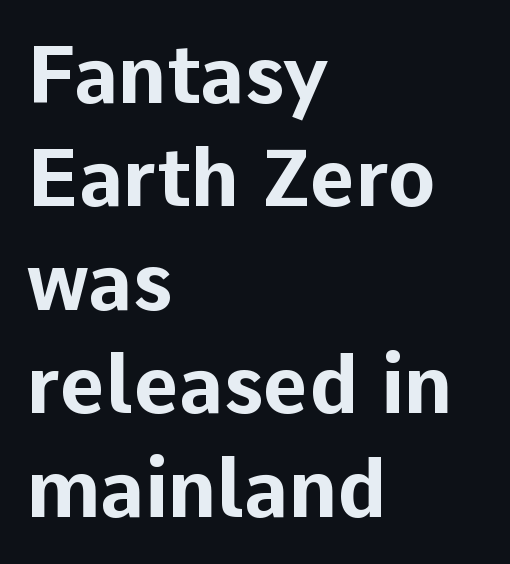
{"serif": "no", "italic": "no", "bold": "yes", "weight": "bold", "width": "normal", "stroke_contrast": "low", "x_height": "medium", "monospaced": "no", "underline": "no", "align": "left", "line_spacing": "normal", "line_spacing_ratio": 1.31, "letter_spacing": "normal", "letter_spacing_em": 0.0, "glyph_px": 79}
